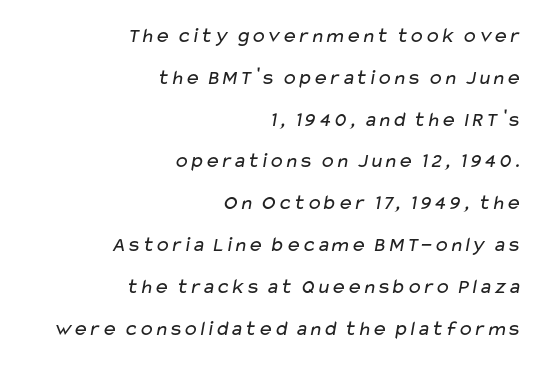
The image shows 21 px text type; set right-aligned, loose line spacing (1.99x), normal letter spacing, not underlined.
